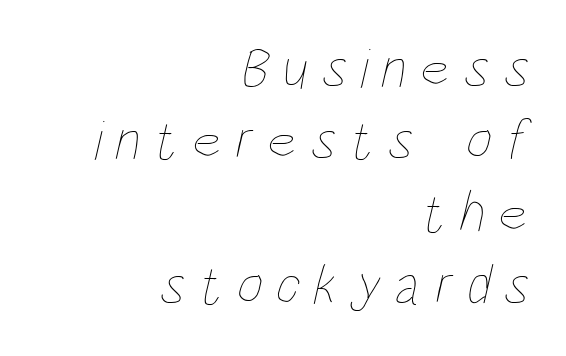
Is this a fixed-width face? No — the glyphs have proportional, varying widths. The block of text has a typical density, with ordinary space between rows. Summary of weight: not heavy and not bold. What stands out about the letter spacing? Its width — letters are far apart. The zone under the glyphs is completely vacant.
